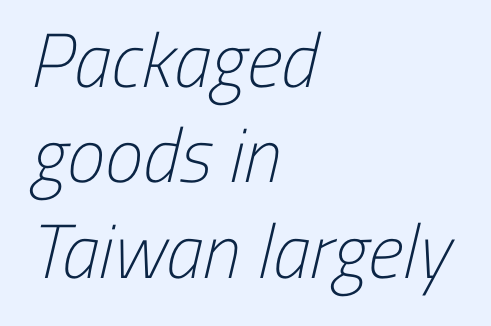
The image shows 77 px light, condensed sans-serif type; set left-aligned, line spacing 1.24x, normal letter spacing, not underlined; low stroke contrast and a medium x-height.
